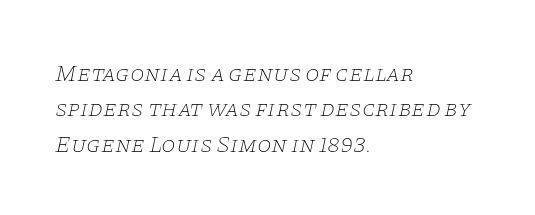
Posture: slanted. Compared with typical body copy, the letter spacing here is the same. The baseline area is clear. Leftover space on each line is placed entirely after the last word. A normal amount of white space separates one row of letters from the next. Caption: face not bold, strokes unweighted.
